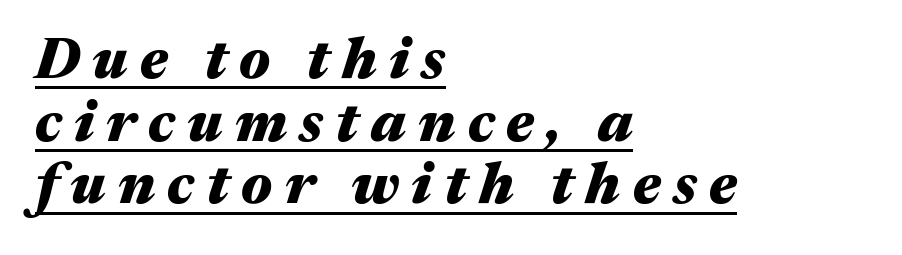
The image shows 58 px heavy, wide type, italic (leaning right); set left-aligned, tight line spacing (1.08x), unusually wide letter spacing (+0.21 em), underlined; medium stroke contrast and a medium x-height.
